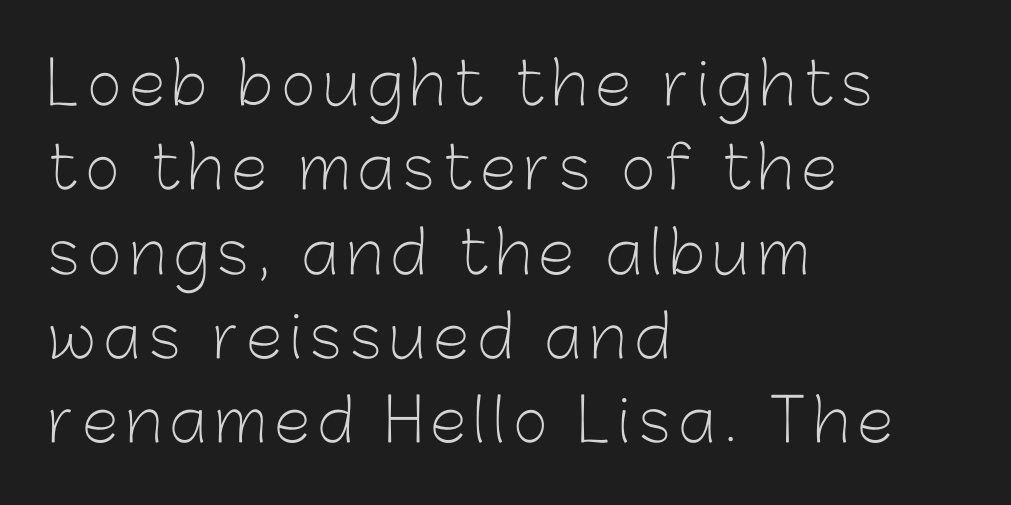
The image shows 59 px light sans-serif type, upright; set left-aligned, normal line spacing (1.43x), not underlined; low stroke contrast and a medium x-height.
